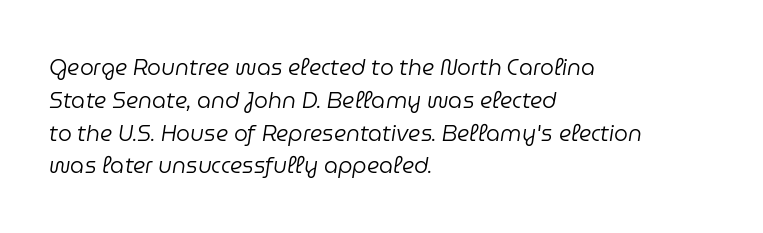
Q: Is the text bold? A: No.
Q: Is the text italic (slanted)? A: Yes, it leans right by about 9 degrees.
Q: Is the text underlined? A: No.
Q: How is the paragraph aligned? A: Left-aligned.
Q: Is the spacing between letters normal or unusually wide? A: Normal.
Q: Is the spacing between lines tight, normal or loose? A: Normal.
